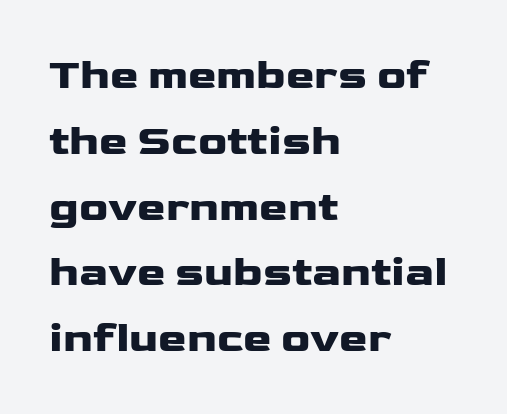
The image shows 43 px heavy, wide sans-serif type, upright; set left-aligned, normal line spacing (1.53x), normal letter spacing, not underlined; low stroke contrast and a medium x-height.
